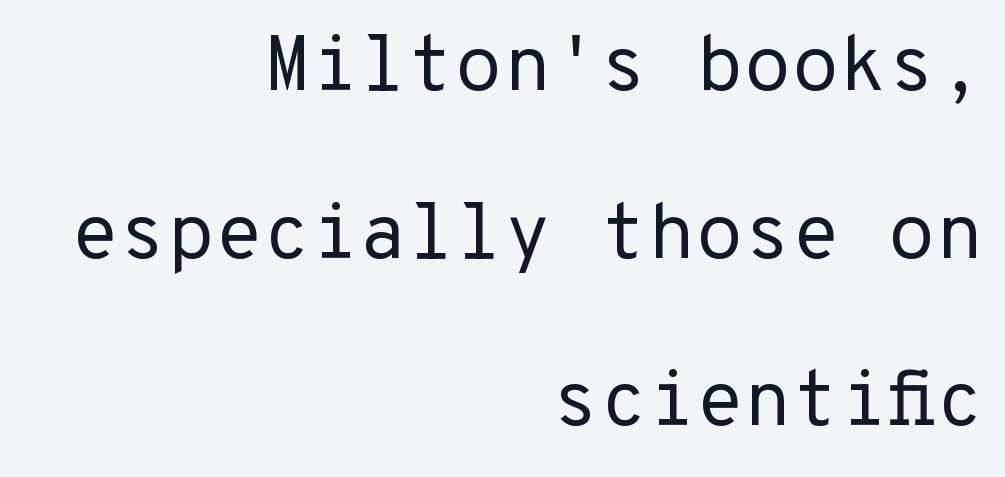
Q: Is the text bold? A: No.
Q: Is the text italic (slanted)? A: No, it is upright.
Q: Is the typeface a serif or a sans-serif typeface? A: Sans-serif.
Q: Is the text underlined? A: No.
Q: How is the paragraph aligned? A: Right-aligned.
Q: Is the spacing between letters normal or unusually wide? A: Normal.
Q: Is the spacing between lines tight, normal or loose? A: Loose.
Q: Width (condensed, normal, or wide)? A: Normal.
Q: Stroke contrast? A: Low.
Q: x-height? A: Medium.
Q: Monospaced? A: Yes.
